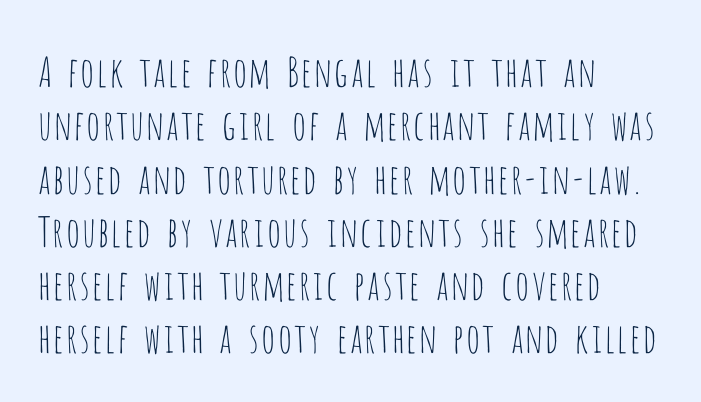
Q: Is the text bold? A: No.
Q: Is the text italic (slanted)? A: No, it is upright.
Q: Is the typeface a serif or a sans-serif typeface? A: Sans-serif.
Q: Is the text underlined? A: No.
Q: How is the paragraph aligned? A: Left-aligned.
Q: Is the spacing between letters normal or unusually wide? A: Normal.
Q: Is the spacing between lines tight, normal or loose? A: Normal.
Q: Width (condensed, normal, or wide)? A: Condensed.
Q: Stroke contrast? A: Low.
Q: x-height? A: Large.
Q: Monospaced? A: No.
